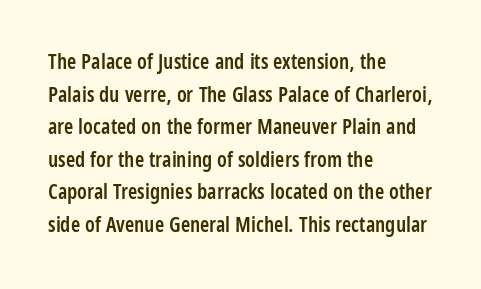
Q: Is the text bold? A: Semi-bold.
Q: Is the text italic (slanted)? A: No, it is upright.
Q: Is the text underlined? A: No.
Q: How is the paragraph aligned? A: Left-aligned.
Q: Is the spacing between letters normal or unusually wide? A: Normal.
Q: Is the spacing between lines tight, normal or loose? A: Normal.
